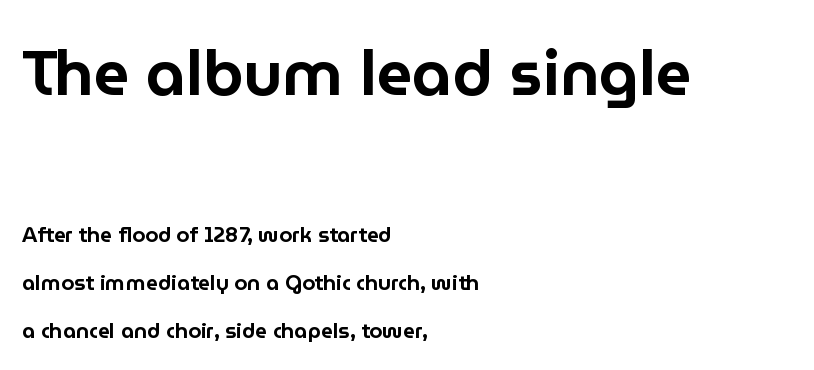
Q: Is the text italic (slanted)? A: No, it is upright.
Q: Is the typeface a serif or a sans-serif typeface? A: Sans-serif.
Q: Is the text underlined? A: No.
Q: How is the paragraph aligned? A: Left-aligned.
Q: Is the spacing between letters normal or unusually wide? A: Normal.
Q: Is the spacing between lines tight, normal or loose? A: Loose.
Q: Which block of text is set in a larger size, the first (top) or the second (bottom)? A: The first (top) one.
Q: Width (condensed, normal, or wide)? A: Normal.
Q: Stroke contrast? A: Low.
Q: x-height? A: Medium.
Q: Monospaced? A: No.
